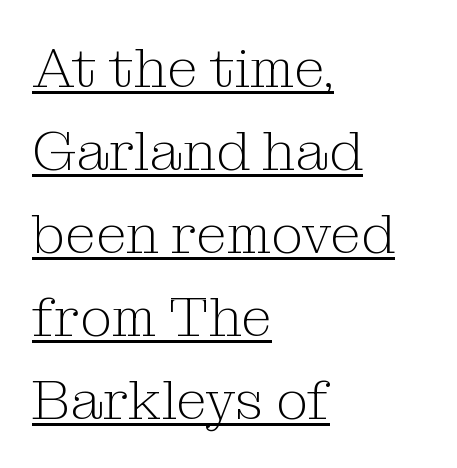
The font's upright variant was chosen for this text. The compositor pushed each line to the left boundary. The designer went with a serif here, giving each stem small feet. Somebody hit Ctrl+U on this one — the words are underlined. The space between consecutive lines is moderate.
